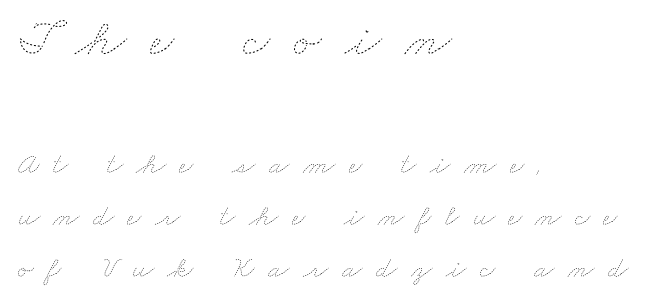
Is the type heavy? It reads as light-to-regular instead. A classic flush-left, rag-right setting is used for this passage. The rendering shrinks the type as you move from the upper chunk to the lower. There is plenty of visible air inserted between adjacent glyphs. Character widths vary here, with narrow letters taking less room than wide ones.
